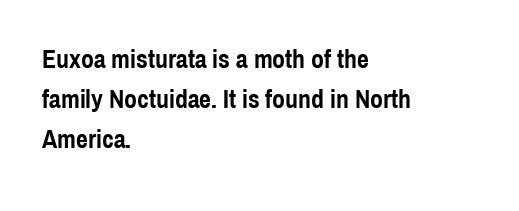
The image shows 26 px bold type, upright; set left-aligned, normal line spacing (1.54x), normal letter spacing, not underlined.
